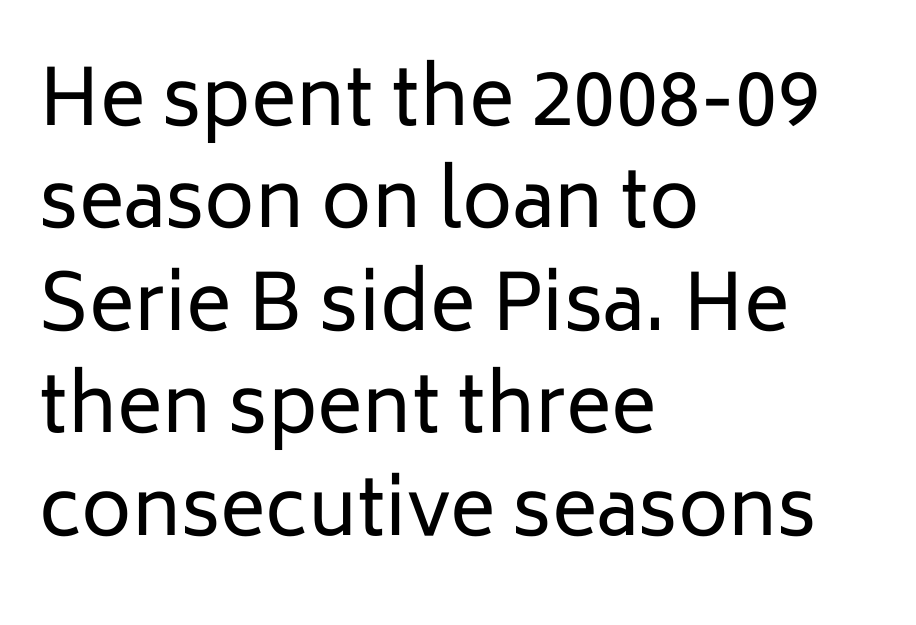
The passage shown is not underscored anywhere. Varying glyph widths throughout — classic text-font behaviour. Notice how the stems are strictly vertical — no italics here. Nothing unusual about the tracking: characters are spaced as the font intends. One-word summary of the alignment: left. These lines are composed in type without serifs.
